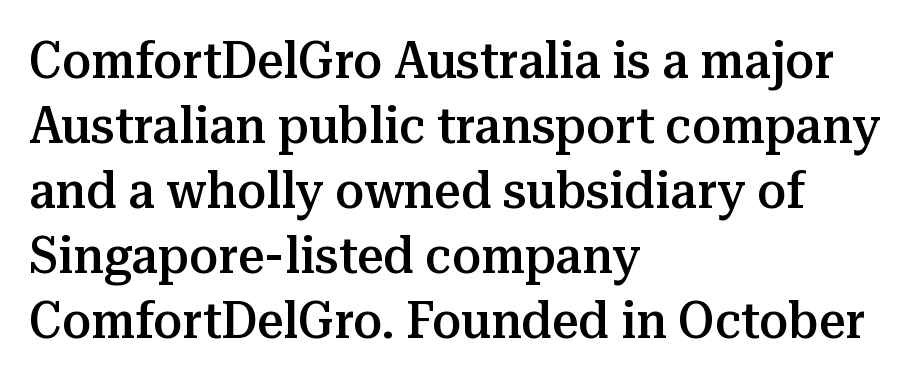
{"serif": "yes", "italic": "no", "bold": "semi", "weight": "semibold", "width": "normal", "stroke_contrast": "medium", "x_height": "medium", "monospaced": "no", "underline": "no", "align": "left", "line_spacing": "normal", "line_spacing_ratio": 1.25, "letter_spacing": "normal", "letter_spacing_em": 0.0, "glyph_px": 52}
